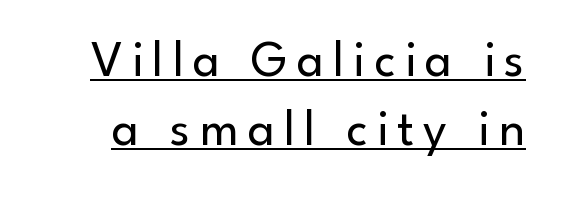
Q: Is the text bold? A: No.
Q: Is the text italic (slanted)? A: No, it is upright.
Q: Is the typeface a serif or a sans-serif typeface? A: Sans-serif.
Q: Is the text underlined? A: Yes.
Q: Is the spacing between lines tight, normal or loose? A: Normal.
Q: Width (condensed, normal, or wide)? A: Normal.
Q: Stroke contrast? A: Low.
Q: x-height? A: Small.
Q: Monospaced? A: No.
